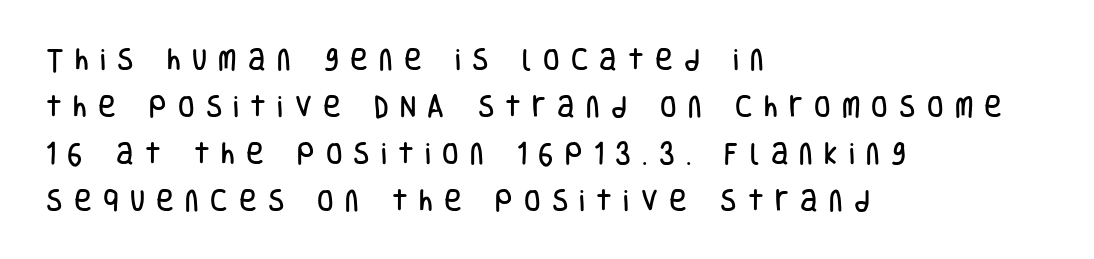
Q: Is the text italic (slanted)? A: No, it is upright.
Q: Is the text underlined? A: No.
Q: How is the paragraph aligned? A: Left-aligned.
Q: Is the spacing between letters normal or unusually wide? A: Unusually wide.
Q: Is the spacing between lines tight, normal or loose? A: Loose.
